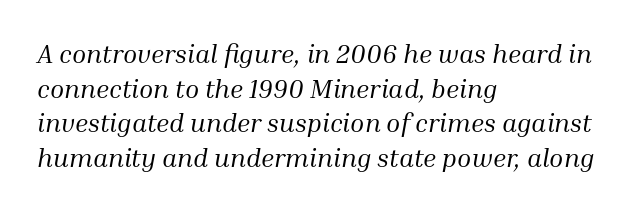
{"italic": "yes", "lean": "right", "slant_degrees": 10, "bold": "no", "underline": "no", "align": "left", "line_spacing": "normal", "line_spacing_ratio": 1.33, "letter_spacing": "normal", "letter_spacing_em": 0.0, "glyph_px": 26}
